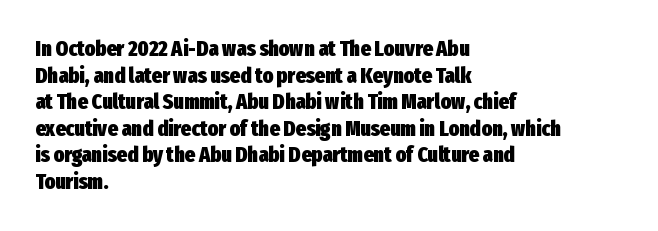
{"italic": "no", "bold": "yes", "underline": "no", "align": "left", "line_spacing_ratio": 1.21, "letter_spacing": "normal", "letter_spacing_em": 0.0, "glyph_px": 22}
